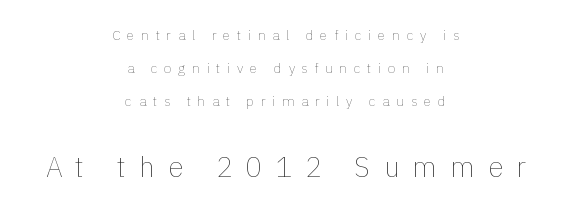
Each stroke keeps to a modest, everyday thickness or less. There is plenty of visible air inserted between adjacent glyphs. Larger block? The one below; the one above is distinctly smaller. Honestly, there is no underline to notice here at all.
